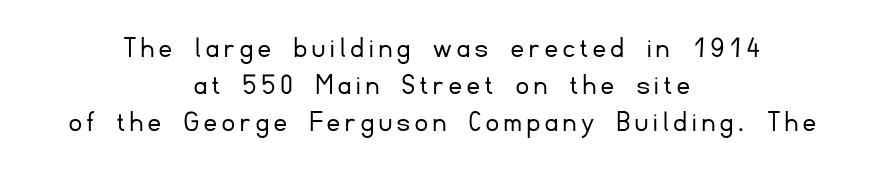
Nope, no serifs anywhere on these letters. The letterforms sit at book weight or below. These lines stack symmetrically, like a column narrowing and widening about its center. This sample has the flowing, uneven cadence of proportional lettering. The space directly below the letters is spotless. Notice how the stems are strictly vertical — no italics here.
